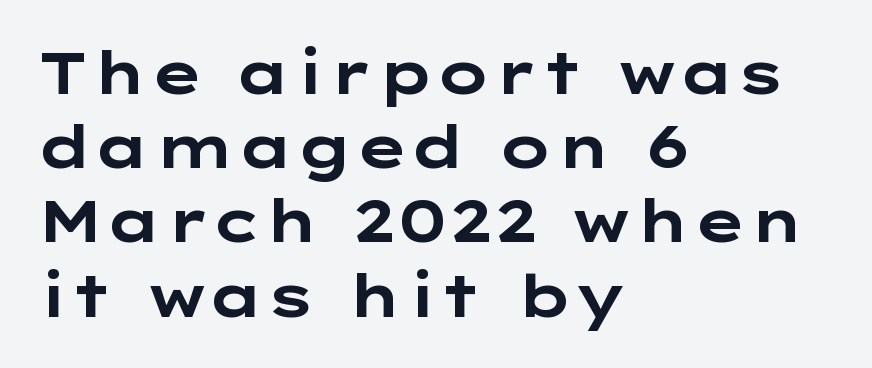
The image shows 58 px bold, wide sans-serif type, upright; set left-aligned, normal line spacing (1.28x), normal letter spacing, not underlined; low stroke contrast and a medium x-height.
